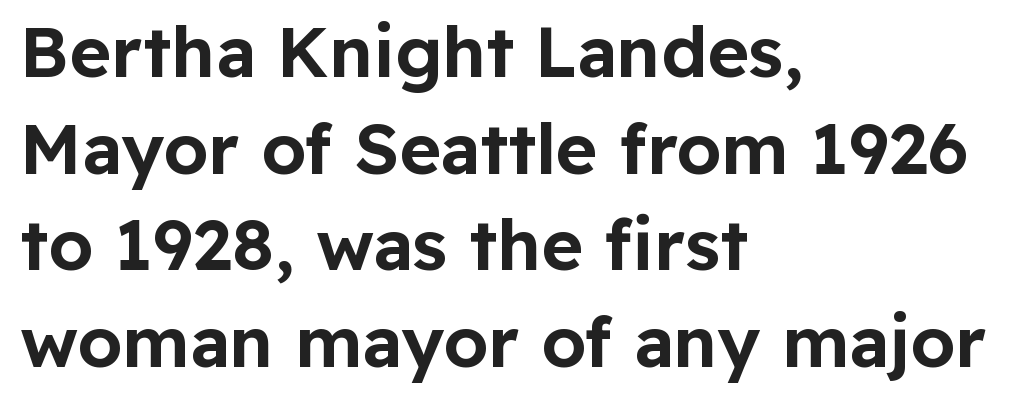
{"serif": "no", "italic": "no", "width": "normal", "stroke_contrast": "low", "x_height": "medium", "monospaced": "no", "underline": "no", "align": "left", "line_spacing": "normal", "line_spacing_ratio": 1.36, "letter_spacing": "normal", "letter_spacing_em": 0.0, "glyph_px": 71}
